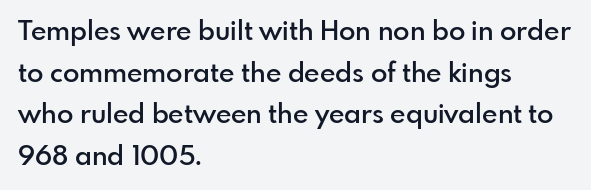
Q: Is the text bold? A: Semi-bold.
Q: Is the text italic (slanted)? A: No, it is upright.
Q: Is the text underlined? A: No.
Q: How is the paragraph aligned? A: Left-aligned.
Q: Is the spacing between letters normal or unusually wide? A: Normal.
Q: Is the spacing between lines tight, normal or loose? A: Normal.
